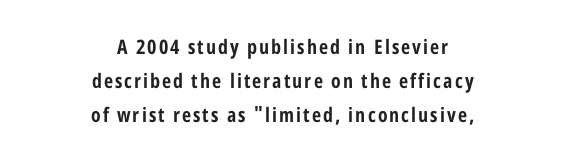
Italic? Not at all — the glyphs are vertical. Type without underlining. Typesetter's note: full bold, strokes at maximum text heaviness. One-word summary of the alignment: center.
